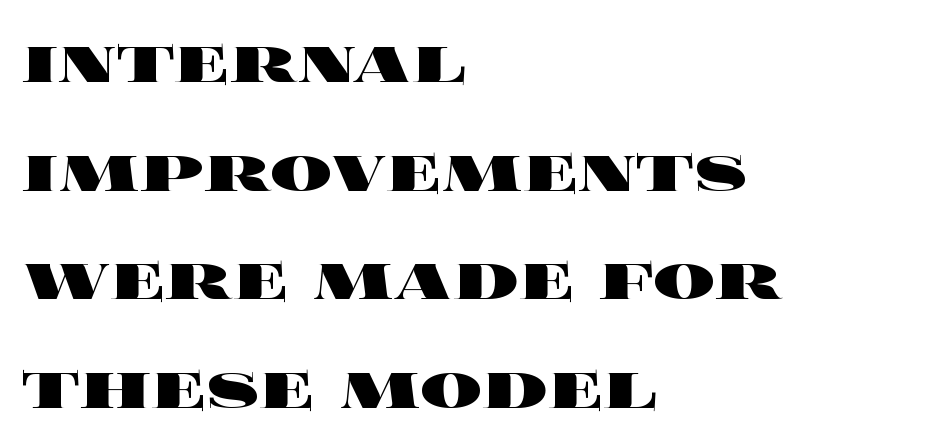
{"italic": "no", "bold": "yes", "weight": "heavy", "width": "wide", "x_height": "large", "monospaced": "no", "underline": "no", "align": "left", "line_spacing": "normal", "line_spacing_ratio": 1.41, "letter_spacing": "normal", "letter_spacing_em": 0.0, "glyph_px": 77}
